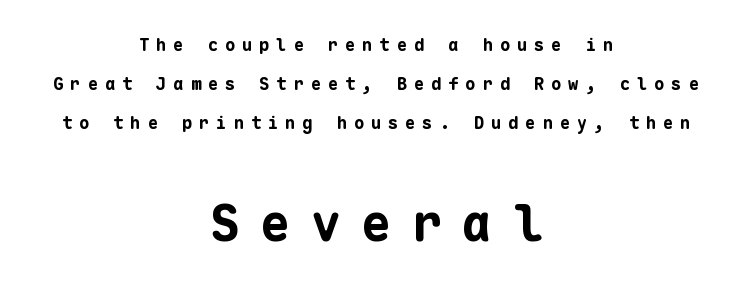
Q: Is the text bold? A: Yes.
Q: Is the text italic (slanted)? A: No, it is upright.
Q: Is the typeface a serif or a sans-serif typeface? A: Sans-serif.
Q: Is the text underlined? A: No.
Q: How is the paragraph aligned? A: Centered.
Q: Is the spacing between letters normal or unusually wide? A: Unusually wide.
Q: Is the spacing between lines tight, normal or loose? A: Loose.
Q: Which block of text is set in a larger size, the first (top) or the second (bottom)? A: The second (bottom) one.
Q: Width (condensed, normal, or wide)? A: Normal.
Q: Stroke contrast? A: Low.
Q: x-height? A: Medium.
Q: Monospaced? A: Yes.
